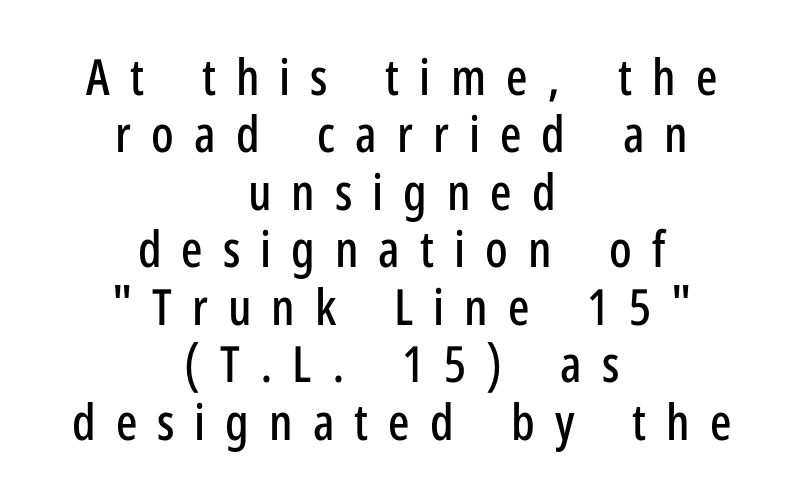
Q: Is the text italic (slanted)? A: No, it is upright.
Q: Is the typeface a serif or a sans-serif typeface? A: Sans-serif.
Q: Is the text underlined? A: No.
Q: How is the paragraph aligned? A: Centered.
Q: Is the spacing between letters normal or unusually wide? A: Unusually wide.
Q: Is the spacing between lines tight, normal or loose? A: Tight.
Q: Width (condensed, normal, or wide)? A: Condensed.
Q: Stroke contrast? A: Low.
Q: x-height? A: Medium.
Q: Monospaced? A: No.
